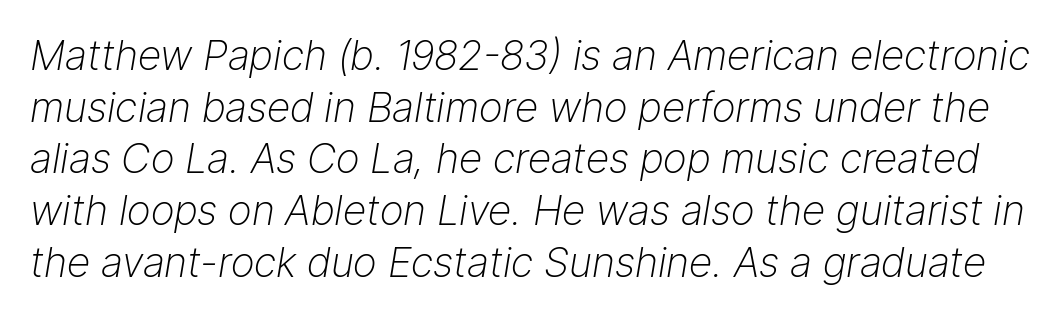
Q: Is the text bold? A: No.
Q: Is the text italic (slanted)? A: Yes, it leans right by about 9 degrees.
Q: Is the text underlined? A: No.
Q: Is the spacing between letters normal or unusually wide? A: Normal.
Q: Is the spacing between lines tight, normal or loose? A: Normal.
Q: Width (condensed, normal, or wide)? A: Normal.
Q: Stroke contrast? A: Low.
Q: x-height? A: Medium.
Q: Monospaced? A: No.
